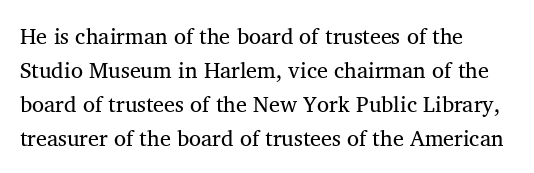
The image shows 22 px text type; set left-aligned, normal line spacing (1.55x), normal letter spacing, not underlined.
